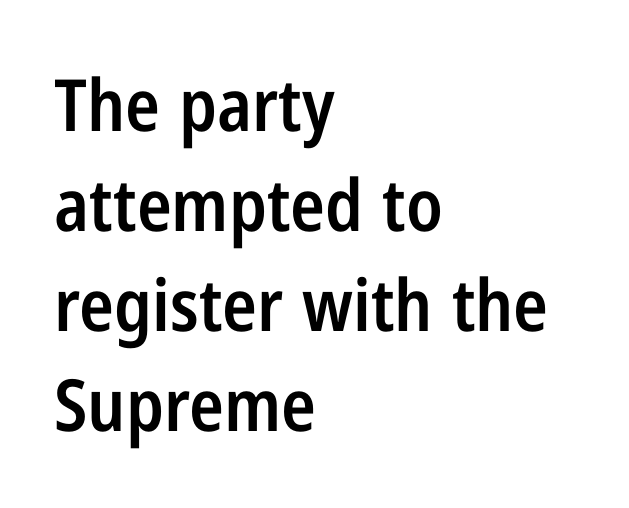
The image shows 72 px semibold, condensed sans-serif type, upright; set left-aligned, normal line spacing (1.39x), normal letter spacing, not underlined; low stroke contrast and a medium x-height.
